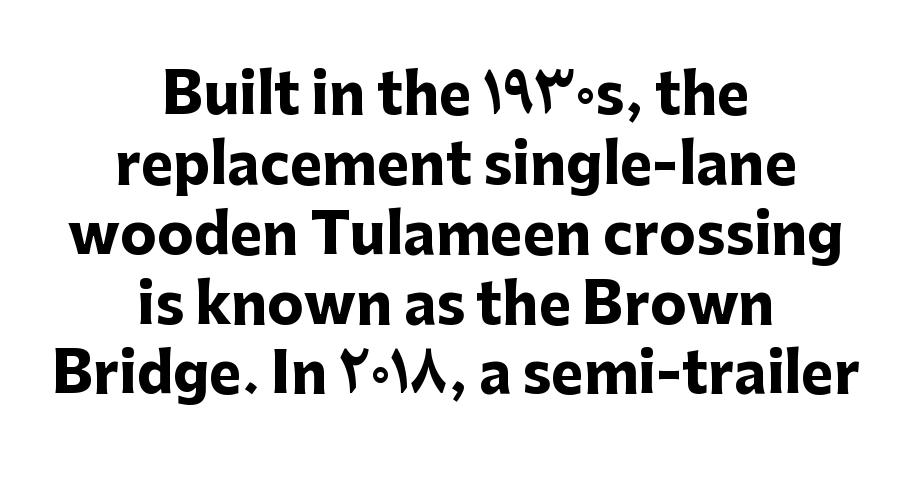
The image shows 55 px heavy sans-serif type, upright; set centered, normal line spacing (1.27x), normal letter spacing, not underlined; low stroke contrast and a medium x-height.
